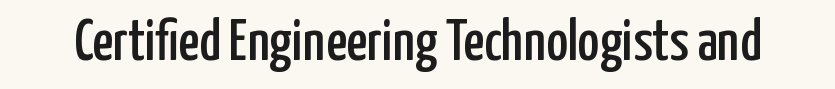
The specimen reads as upright at a glance. Words appear dense and cohesive because spacing is normal. A bare baseline throughout the passage. Proportional: the letters do not fall into vertical columns. A typesetter would label this face a sans.
